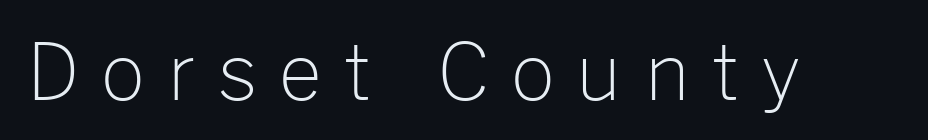
The image shows 77 px light sans-serif type, upright; set unusually wide letter spacing (+0.28 em), not underlined; low stroke contrast and a medium x-height.
